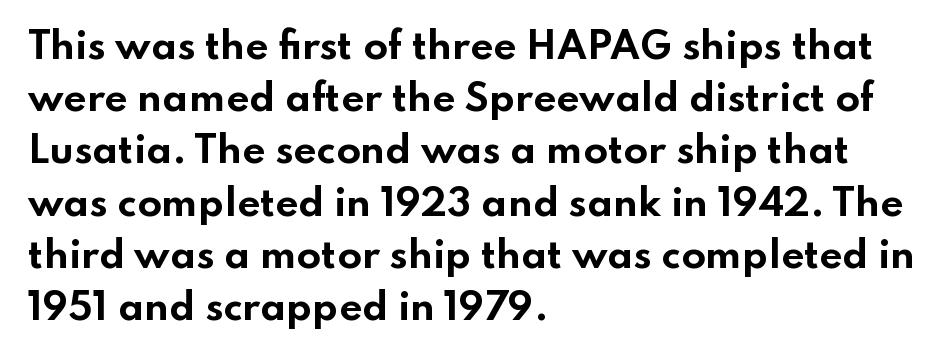
You can tell it's not italic because the verticals are truly vertical. The face used here is a sans, in the tradition of grotesques and geometrics. Horizontal bands of white between lines are of average thickness. Is this a fixed-width face? No — the glyphs have proportional, varying widths. Alignment: flush left. Every letter is thick-stroked: bold, no question.
